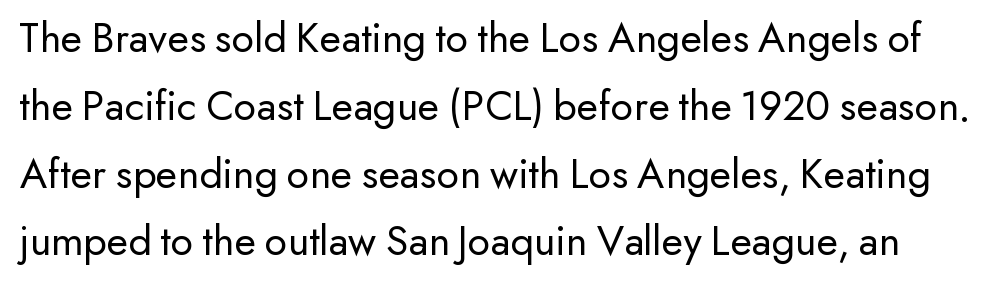
How are the letters spaced? Ordinarily, with no added tracking. Rule under the text: the space is simply empty. Varying glyph widths throughout — classic text-font behaviour. Ordinary non-slanted type is in use. Each letter's strokes conclude bluntly, with no projecting serifs. Regular leading.
